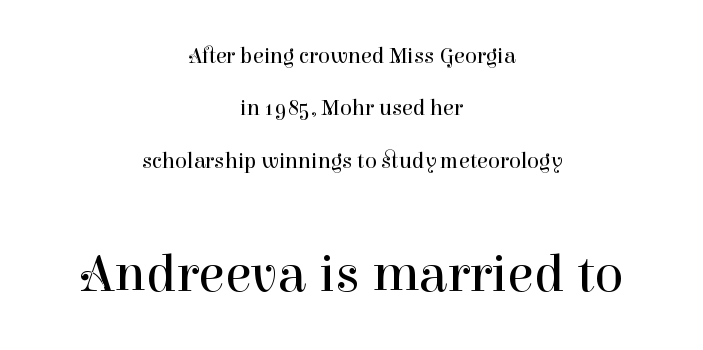
{"serif": "yes", "italic": "no", "bold": "no", "weight": "regular", "width": "normal", "stroke_contrast": "high", "x_height": "medium", "monospaced": "no", "underline": "no", "align": "center", "line_spacing": "loose", "line_spacing_ratio": 2.38, "letter_spacing": "normal", "letter_spacing_em": 0.0, "larger_block": "second", "size_ratio": 2.45, "glyph_px": 54}
